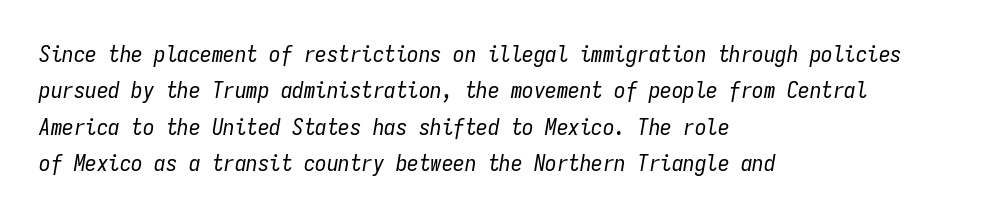
The image shows 23 px text type, italic (leaning right); set left-aligned, normal line spacing (1.58x), normal letter spacing, not underlined.
